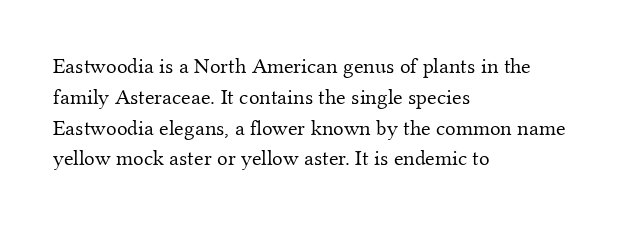
{"italic": "no", "bold": "no", "underline": "no", "align": "left", "line_spacing": "normal", "line_spacing_ratio": 1.4, "letter_spacing": "normal", "letter_spacing_em": 0.0, "glyph_px": 22}
